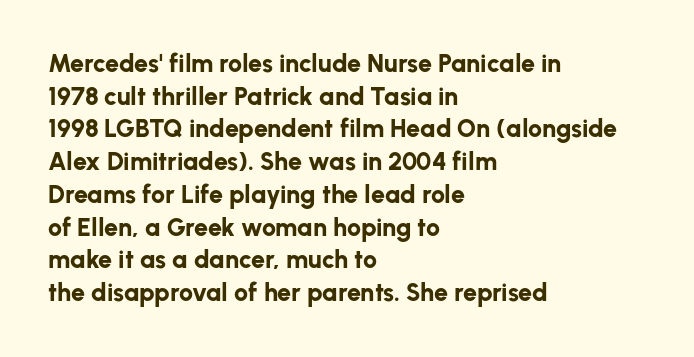
The image shows 25 px bold type, upright; set left-aligned, normal line spacing (1.31x), normal letter spacing, not underlined.
